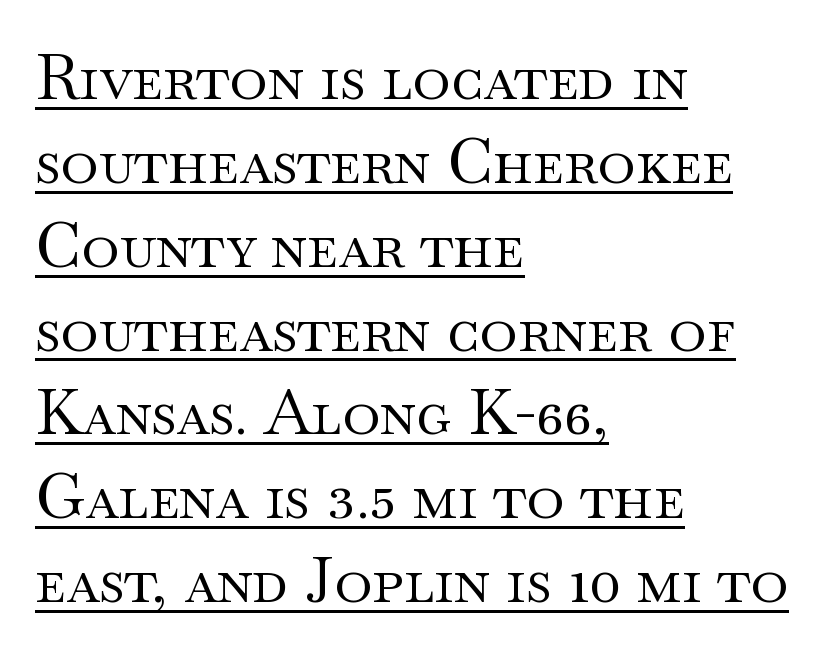
The image shows 64 px regular-weight, wide serif type, upright; set left-aligned, normal line spacing (1.31x), normal letter spacing, underlined; medium stroke contrast and a small x-height.
